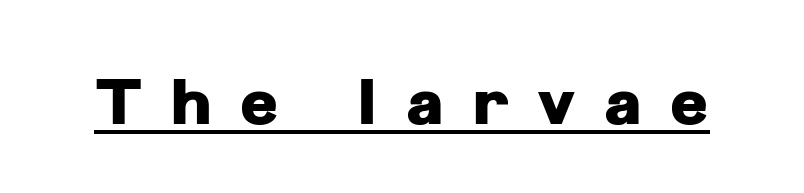
Q: Is the text bold? A: Yes.
Q: Is the text italic (slanted)? A: No, it is upright.
Q: Is the typeface a serif or a sans-serif typeface? A: Sans-serif.
Q: Is the text underlined? A: Yes.
Q: Is the spacing between letters normal or unusually wide? A: Unusually wide.
Q: Width (condensed, normal, or wide)? A: Normal.
Q: Stroke contrast? A: Low.
Q: x-height? A: Medium.
Q: Monospaced? A: No.
